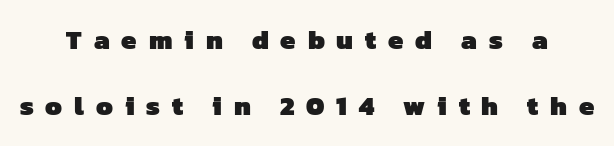
If you folded the block vertically in half, each line would mirror itself in length. On the weight axis this lands at bold, roughly 700. Tracking here is generous; glyphs stand well apart from one another. These lines stand farther apart than default settings would place them.
